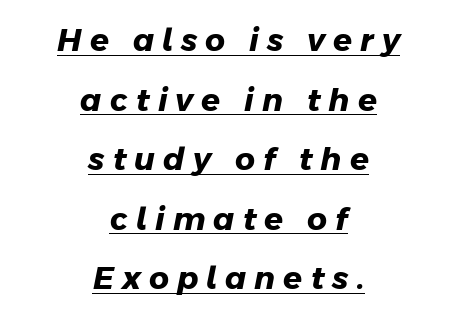
{"serif": "no", "bold": "yes", "weight": "heavy", "width": "normal", "stroke_contrast": "low", "x_height": "medium", "monospaced": "no", "underline": "yes", "align": "center", "line_spacing": "loose", "line_spacing_ratio": 1.92, "letter_spacing": "wide", "letter_spacing_em": 0.26, "glyph_px": 31}
